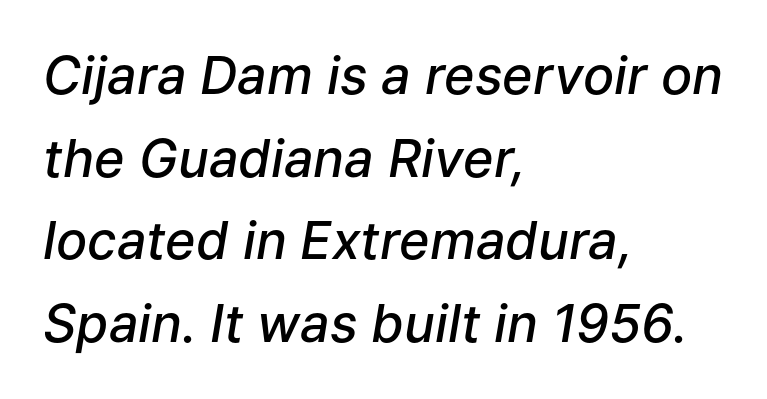
{"italic": "yes", "lean": "right", "slant_degrees": 9, "bold": "semi", "weight": "semibold", "width": "normal", "stroke_contrast": "low", "x_height": "medium", "monospaced": "no", "underline": "no", "align": "left", "line_spacing": "normal", "line_spacing_ratio": 1.59, "letter_spacing": "normal", "letter_spacing_em": 0.0, "glyph_px": 52}
